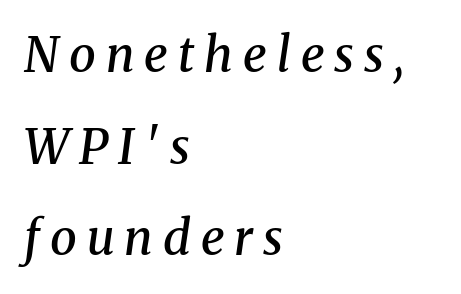
{"serif": "yes", "italic": "yes", "lean": "right", "slant_degrees": 8, "bold": "semi", "weight": "semibold", "width": "normal", "stroke_contrast": "medium", "x_height": "medium", "monospaced": "no", "underline": "no", "align": "left", "line_spacing": "loose", "line_spacing_ratio": 1.91, "letter_spacing": "wide", "letter_spacing_em": 0.21, "glyph_px": 48}
